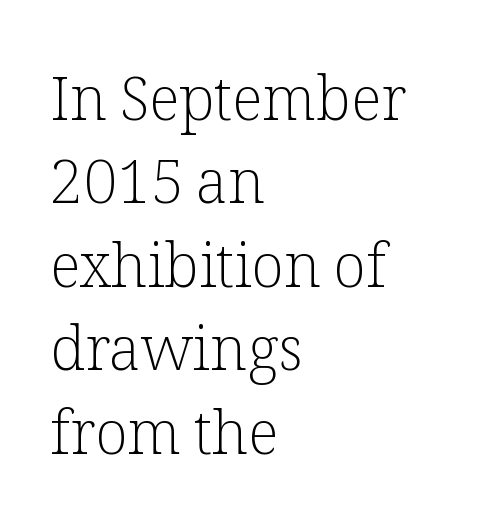
The image shows 60 px light serif type, upright; set left-aligned, normal line spacing (1.39x), normal letter spacing, not underlined; low stroke contrast and a medium x-height.
